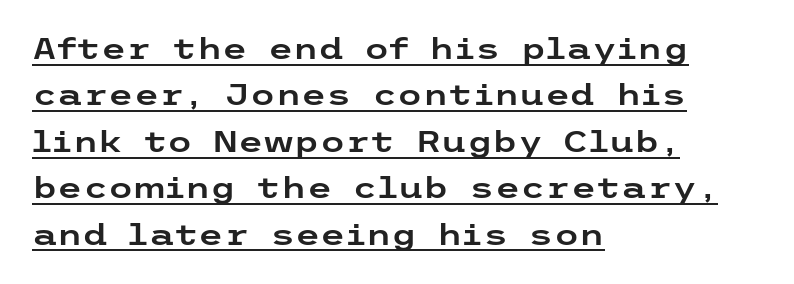
Q: Is the text italic (slanted)? A: No, it is upright.
Q: Is the typeface a serif or a sans-serif typeface? A: Sans-serif.
Q: Is the text underlined? A: Yes.
Q: How is the paragraph aligned? A: Left-aligned.
Q: Is the spacing between letters normal or unusually wide? A: Normal.
Q: Is the spacing between lines tight, normal or loose? A: Normal.
Q: Width (condensed, normal, or wide)? A: Wide.
Q: Stroke contrast? A: Low.
Q: x-height? A: Medium.
